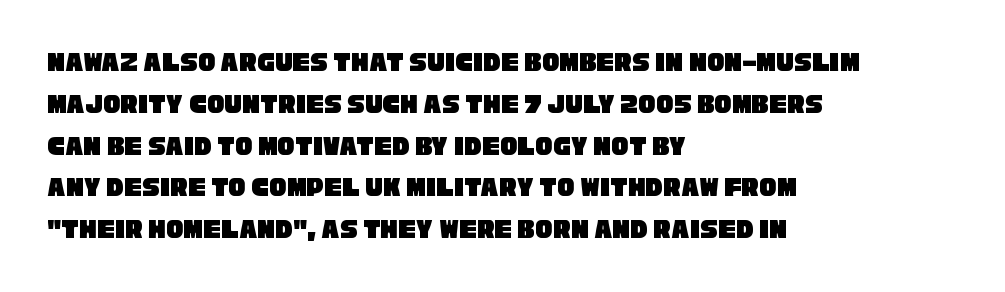
Q: Is the typeface a serif or a sans-serif typeface? A: Sans-serif.
Q: Is the text underlined? A: No.
Q: How is the paragraph aligned? A: Left-aligned.
Q: Is the spacing between letters normal or unusually wide? A: Normal.
Q: Is the spacing between lines tight, normal or loose? A: Normal.
Q: Width (condensed, normal, or wide)? A: Condensed.
Q: Stroke contrast? A: Low.
Q: x-height? A: Large.
Q: Monospaced? A: No.
